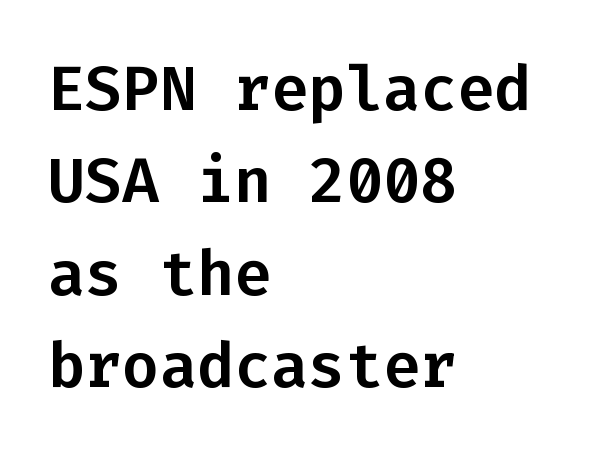
The rendering keeps characters at their native spacing. Students, observe: this is what conventionally led text looks like. Reading down the block, your eye returns to a fixed left position each line. This sample has the even, mechanical cadence of fixed-width lettering.
